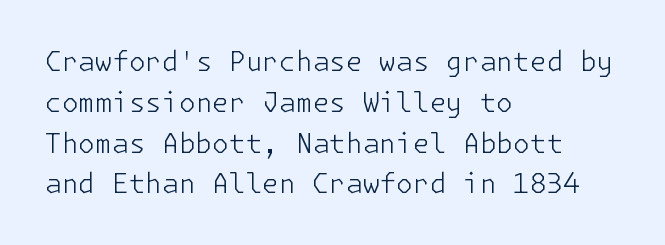
{"italic": "no", "bold": "no", "underline": "no", "align": "left", "line_spacing": "normal", "line_spacing_ratio": 1.51, "letter_spacing": "normal", "letter_spacing_em": 0.0, "glyph_px": 27}
